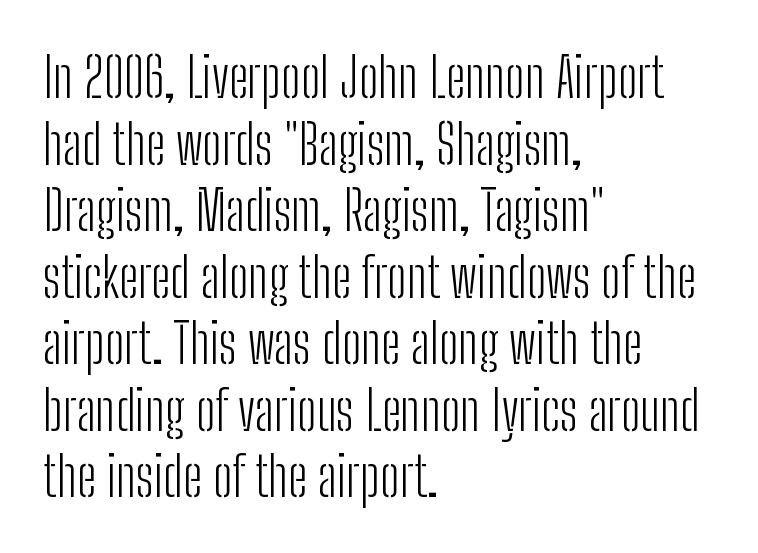
{"serif": "no", "italic": "no", "bold": "no", "weight": "light", "width": "condensed", "stroke_contrast": "low", "x_height": "medium", "monospaced": "no", "underline": "no", "align": "left", "line_spacing_ratio": 1.21, "letter_spacing": "normal", "letter_spacing_em": 0.0, "glyph_px": 55}
